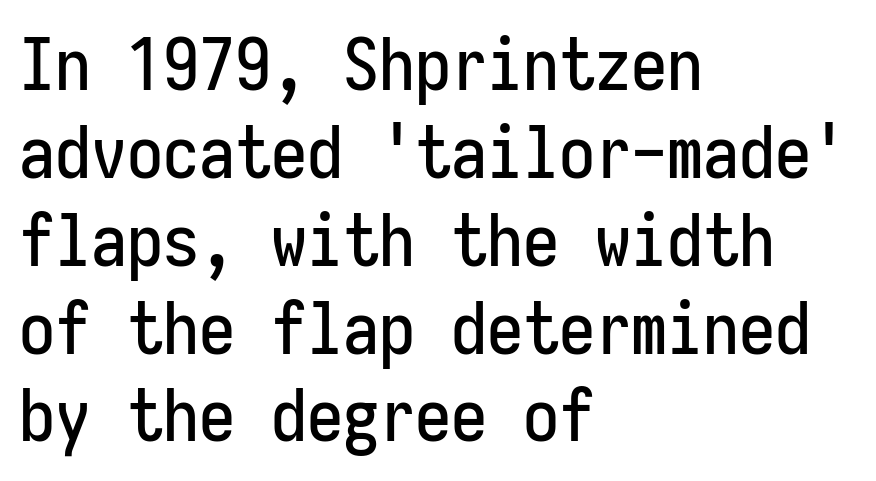
These lines are rendered in a fixed-pitch font. The specimen omits any rule beneath the text block's lines. This rendering employs a face without finishing strokes, i.e., a sans-serif. Is there any slant? The stems are plumb.
